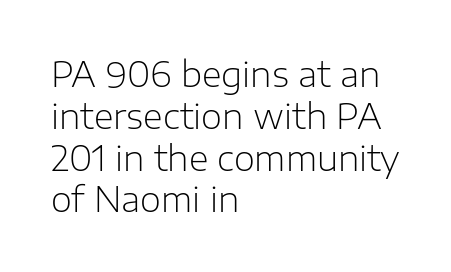
{"serif": "no", "italic": "no", "bold": "no", "weight": "light", "width": "normal", "stroke_contrast": "low", "x_height": "medium", "monospaced": "no", "underline": "no", "align": "left", "line_spacing_ratio": 1.23, "letter_spacing": "normal", "letter_spacing_em": 0.0, "glyph_px": 34}
